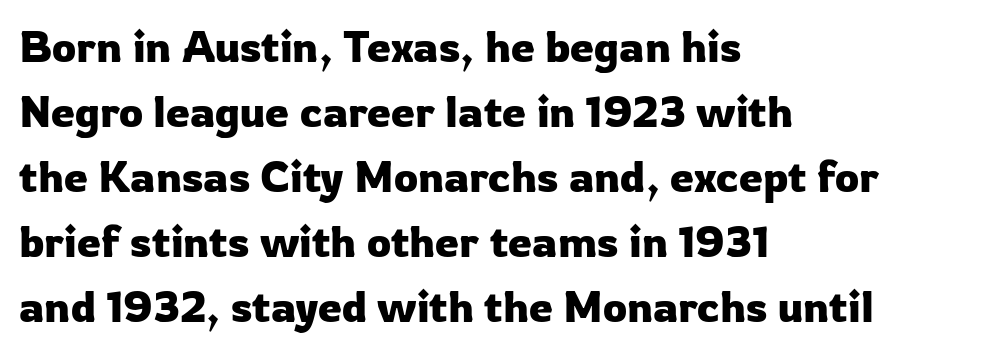
Q: Is the text italic (slanted)? A: No, it is upright.
Q: Is the typeface a serif or a sans-serif typeface? A: Sans-serif.
Q: Is the text underlined? A: No.
Q: How is the paragraph aligned? A: Left-aligned.
Q: Is the spacing between letters normal or unusually wide? A: Normal.
Q: Is the spacing between lines tight, normal or loose? A: Normal.
Q: Width (condensed, normal, or wide)? A: Normal.
Q: Stroke contrast? A: Low.
Q: x-height? A: Medium.
Q: Monospaced? A: No.
